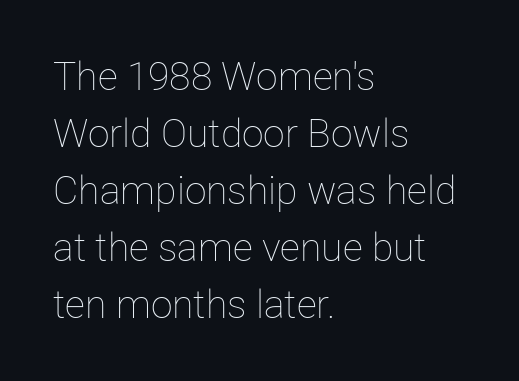
Vertically, the passage feels balanced, rows spaced as you'd expect. Alignment: flush left. Italic: no, the glyphs are upright roman. Each row of text sits above clean, open space.
